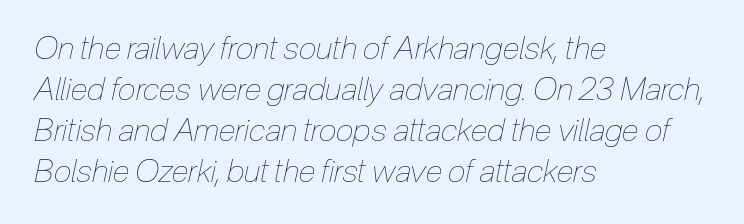
{"italic": "yes", "lean": "right", "slant_degrees": 12, "bold": "no", "weight": "thin", "width": "condensed", "stroke_contrast": "low", "x_height": "medium", "monospaced": "no", "underline": "no", "align": "left", "line_spacing": "normal", "line_spacing_ratio": 1.28, "letter_spacing": "normal", "letter_spacing_em": 0.0, "glyph_px": 32}
